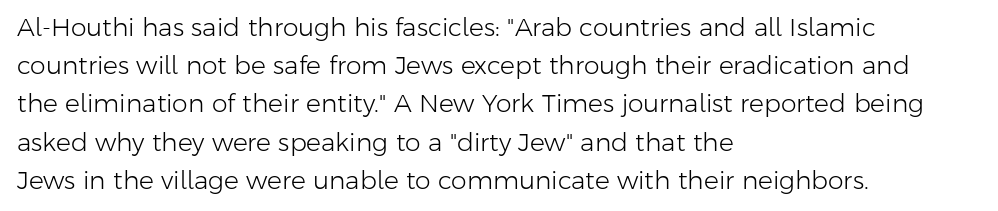
The image shows 25 px text type, upright; set left-aligned, normal line spacing (1.53x), normal letter spacing, not underlined.
